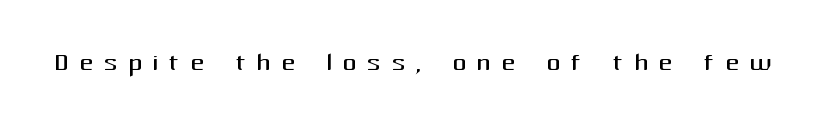
Q: Is the text bold? A: No.
Q: Is the text italic (slanted)? A: No, it is upright.
Q: Is the typeface a serif or a sans-serif typeface? A: Sans-serif.
Q: Is the text underlined? A: No.
Q: Is the spacing between letters normal or unusually wide? A: Unusually wide.
Q: Width (condensed, normal, or wide)? A: Normal.
Q: Stroke contrast? A: Medium.
Q: x-height? A: Medium.
Q: Monospaced? A: No.
